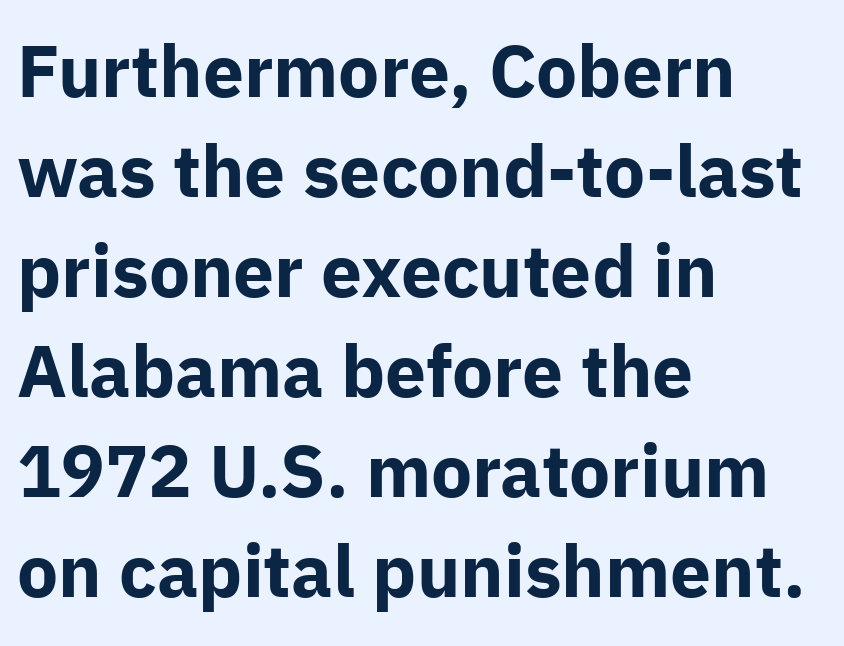
Q: Is the text bold? A: Yes.
Q: Is the text italic (slanted)? A: No, it is upright.
Q: Is the typeface a serif or a sans-serif typeface? A: Sans-serif.
Q: Is the text underlined? A: No.
Q: How is the paragraph aligned? A: Left-aligned.
Q: Is the spacing between letters normal or unusually wide? A: Normal.
Q: Is the spacing between lines tight, normal or loose? A: Normal.
Q: Width (condensed, normal, or wide)? A: Normal.
Q: Stroke contrast? A: Low.
Q: x-height? A: Medium.
Q: Monospaced? A: No.
